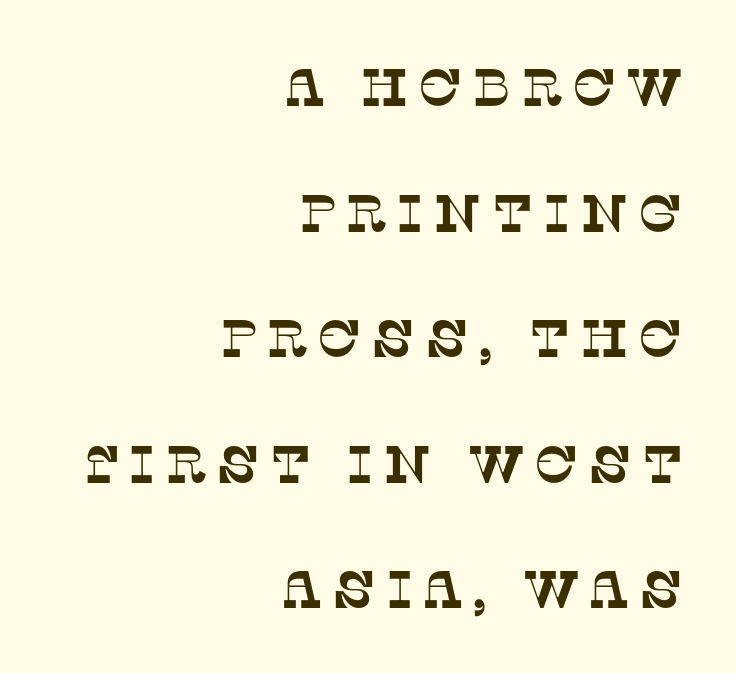
Every row of glyphs terminates at an identical x-position on the right. Leading: increased. Classification — serif. This sample has the flowing, uneven cadence of proportional lettering.
